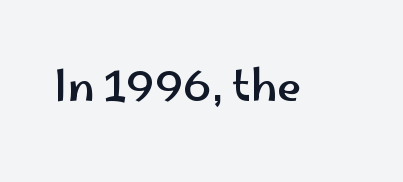
Q: Is the text italic (slanted)? A: No, it is upright.
Q: Is the typeface a serif or a sans-serif typeface? A: Sans-serif.
Q: Is the text underlined? A: No.
Q: Is the spacing between letters normal or unusually wide? A: Normal.
Q: Width (condensed, normal, or wide)? A: Wide.
Q: Stroke contrast? A: Low.
Q: x-height? A: Small.
Q: Monospaced? A: No.
